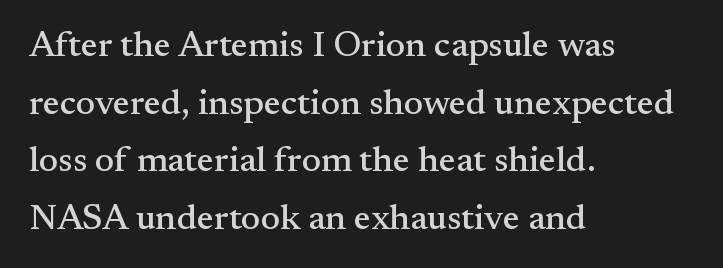
The passage shown stacks its lines at a standard gap. The font's upright variant was chosen for this text. Letter spacing: default. Glance below the letters and you will spot only blank space.
